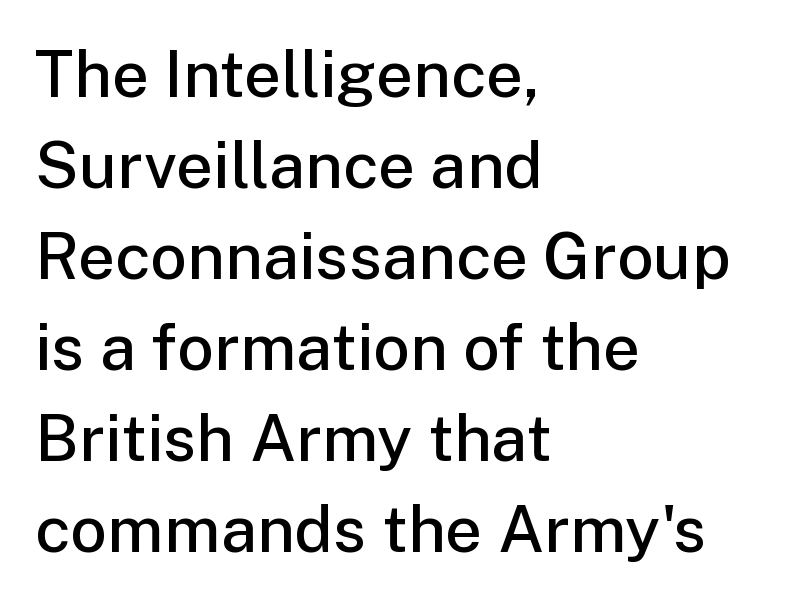
Q: Is the text bold? A: Semi-bold.
Q: Is the text italic (slanted)? A: No, it is upright.
Q: Is the typeface a serif or a sans-serif typeface? A: Sans-serif.
Q: Is the text underlined? A: No.
Q: How is the paragraph aligned? A: Left-aligned.
Q: Is the spacing between letters normal or unusually wide? A: Normal.
Q: Is the spacing between lines tight, normal or loose? A: Normal.
Q: Width (condensed, normal, or wide)? A: Normal.
Q: Stroke contrast? A: Low.
Q: x-height? A: Medium.
Q: Monospaced? A: No.
